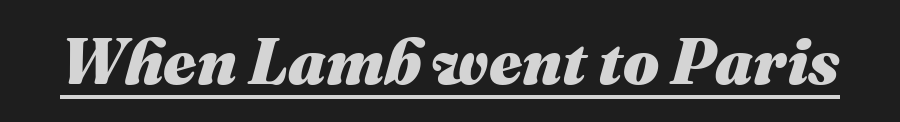
{"italic": "yes", "lean": "right", "slant_degrees": 16, "bold": "yes", "weight": "heavy", "width": "normal", "stroke_contrast": "medium", "x_height": "medium", "monospaced": "no", "underline": "yes", "letter_spacing": "normal", "letter_spacing_em": 0.0, "glyph_px": 64}
